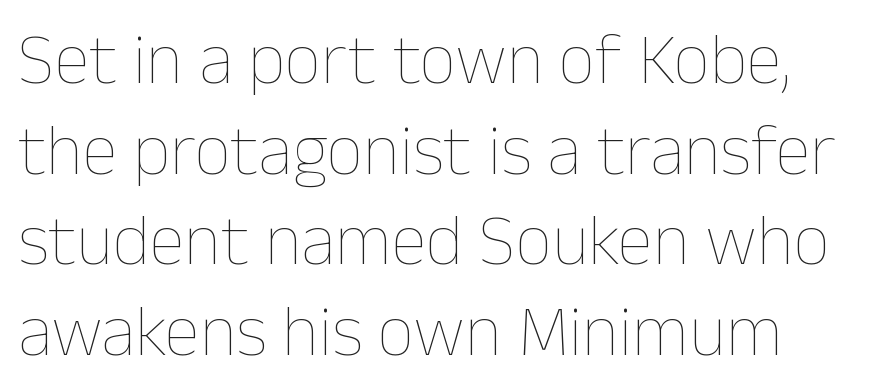
The image shows 72 px thin type, upright; set left-aligned, normal line spacing (1.26x), normal letter spacing, not underlined; low stroke contrast and a medium x-height.
